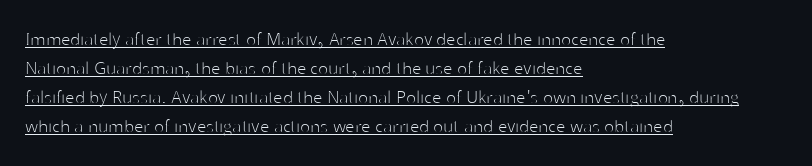
The image shows 21 px text type, upright; set left-aligned, normal line spacing (1.38x), normal letter spacing, underlined.
